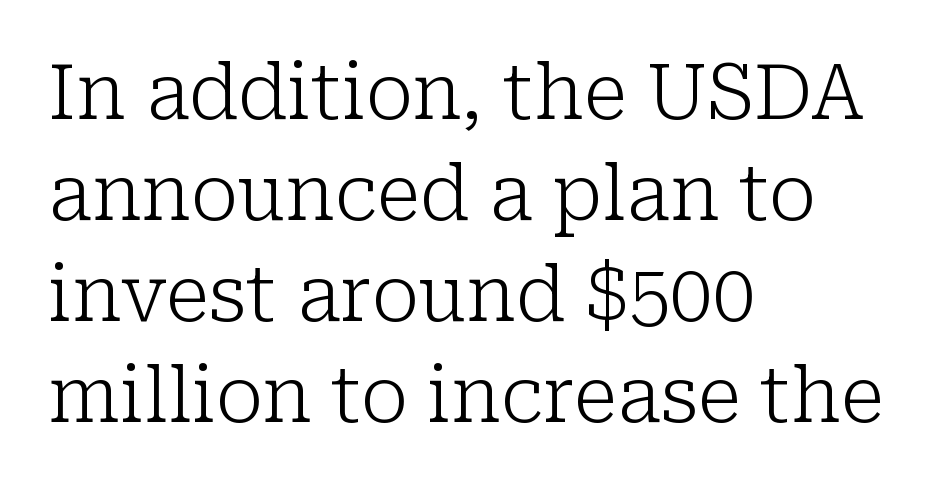
The image shows 76 px light serif type, upright; set left-aligned, normal line spacing (1.33x), normal letter spacing, not underlined; low stroke contrast and a medium x-height.
